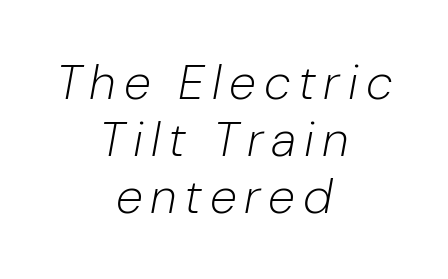
Any mark beneath the type? The region is blank. Vertical stems look standard width or narrower in stroke. One-word summary of the alignment: center. The specimen reads as italic at a glance. The rendering uses natural spacing where letterforms have individual widths.
